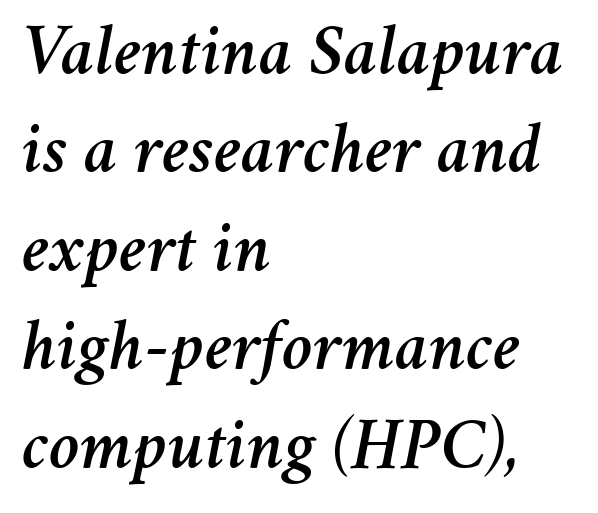
{"italic": "yes", "lean": "right", "slant_degrees": 11, "width": "normal", "stroke_contrast": "medium", "x_height": "medium", "monospaced": "no", "underline": "no", "align": "left", "line_spacing": "normal", "line_spacing_ratio": 1.33, "letter_spacing": "normal", "letter_spacing_em": 0.0, "glyph_px": 74}
